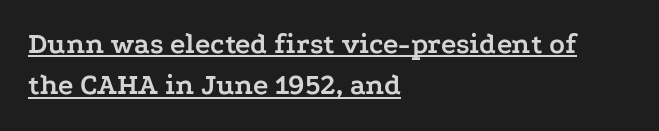
The image shows 29 px semibold, wide serif type, upright; set left-aligned, normal line spacing (1.43x), normal letter spacing, underlined; low stroke contrast and a medium x-height.
